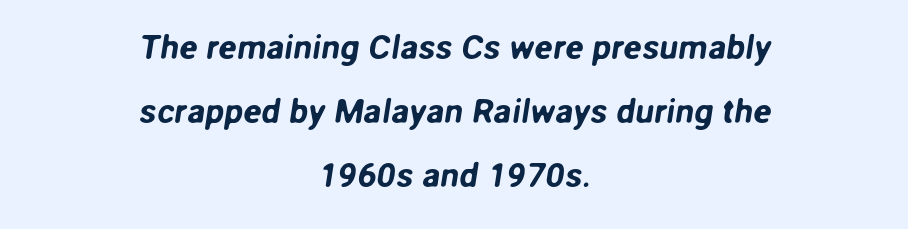
{"serif": "no", "width": "normal", "stroke_contrast": "low", "x_height": "medium", "monospaced": "no", "underline": "no", "align": "center", "line_spacing_ratio": 1.88, "letter_spacing": "normal", "letter_spacing_em": 0.0, "glyph_px": 34}
